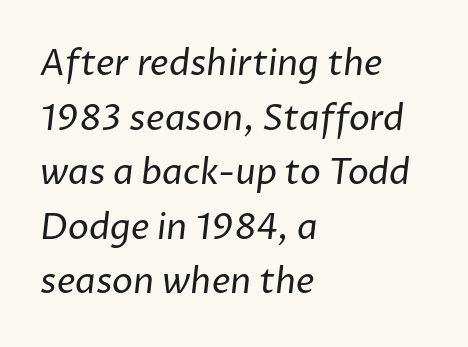
Q: Is the text bold? A: No.
Q: Is the typeface a serif or a sans-serif typeface? A: Sans-serif.
Q: Is the text underlined? A: No.
Q: How is the paragraph aligned? A: Left-aligned.
Q: Is the spacing between letters normal or unusually wide? A: Normal.
Q: Is the spacing between lines tight, normal or loose? A: Normal.
Q: Width (condensed, normal, or wide)? A: Normal.
Q: Stroke contrast? A: Low.
Q: x-height? A: Medium.
Q: Monospaced? A: No.
